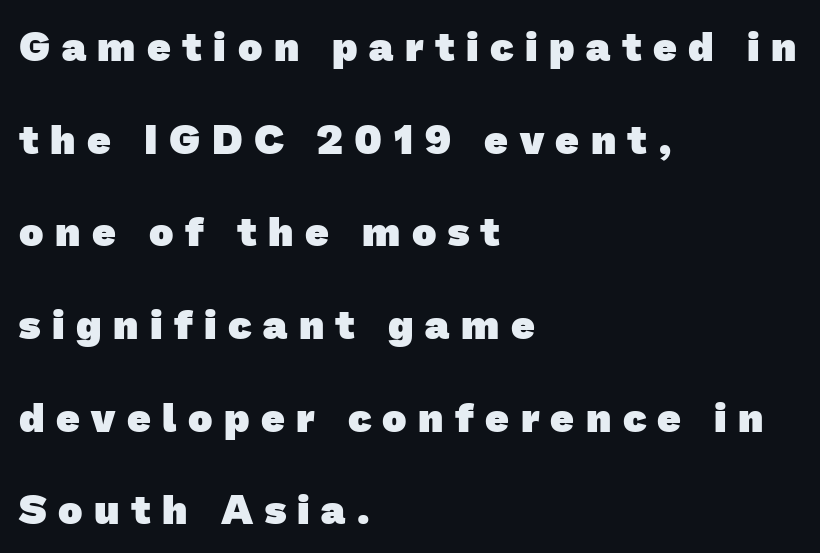
This sample has the flowing, uneven cadence of proportional lettering. Each letter's strokes conclude bluntly, with no projecting serifs. Caption: expanded tracking, letters set apart. Loosely led — the rows are spread out. The face used here has the dense, thick strokes of a bold. Bare-footed words on every line.
